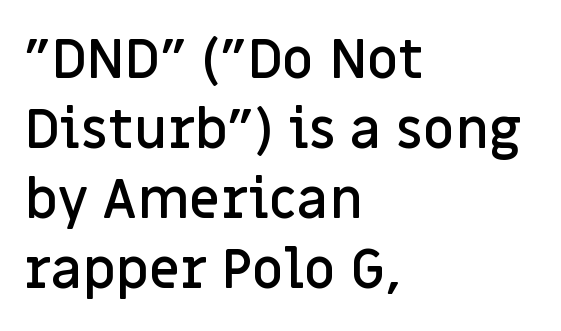
These lines are rendered in a variable-pitch font. The horizontal fit of the characters is conventional and even. The area under the type is left untouched. The passage shown is typeset with a sans-serif family.
